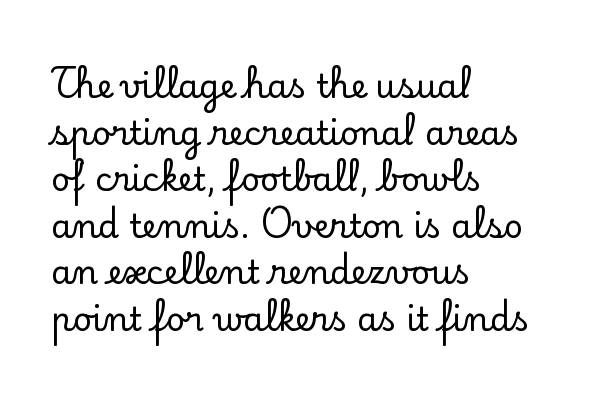
{"serif": "yes", "italic": "no", "width": "normal", "stroke_contrast": "low", "x_height": "small", "monospaced": "no", "underline": "no", "align": "left", "line_spacing": "normal", "line_spacing_ratio": 1.41, "letter_spacing": "normal", "letter_spacing_em": 0.0, "glyph_px": 33}
